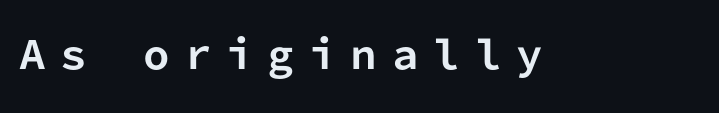
The image shows 38 px bold sans-serif type, upright, monospaced; set unusually wide letter spacing (+0.39 em), not underlined; low stroke contrast and a medium x-height.
